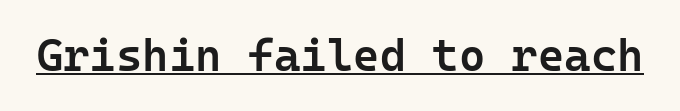
A baseline rule has been typeset under these characters. The face used here is monospaced, like something from a code editor. Words appear dense and cohesive because spacing is normal. Serifs: no, the terminals of the letterforms are clean. Typesetter's note: demi weight, one step under bold.
